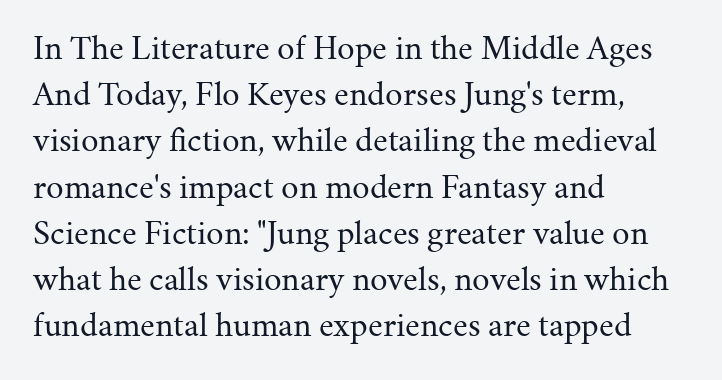
The image shows 35 px regular-weight serif type, upright; set left-aligned, normal line spacing (1.32x), normal letter spacing, not underlined; medium stroke contrast and a medium x-height.
